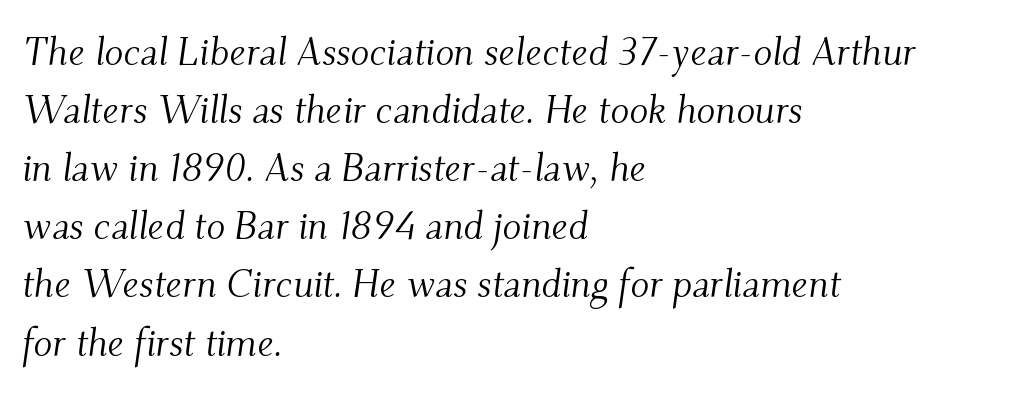
{"serif": "yes", "italic": "yes", "lean": "right", "slant_degrees": 9, "bold": "no", "weight": "light", "width": "normal", "stroke_contrast": "medium", "x_height": "small", "monospaced": "no", "underline": "no", "align": "left", "line_spacing": "normal", "line_spacing_ratio": 1.49, "letter_spacing": "normal", "letter_spacing_em": 0.0, "glyph_px": 39}
